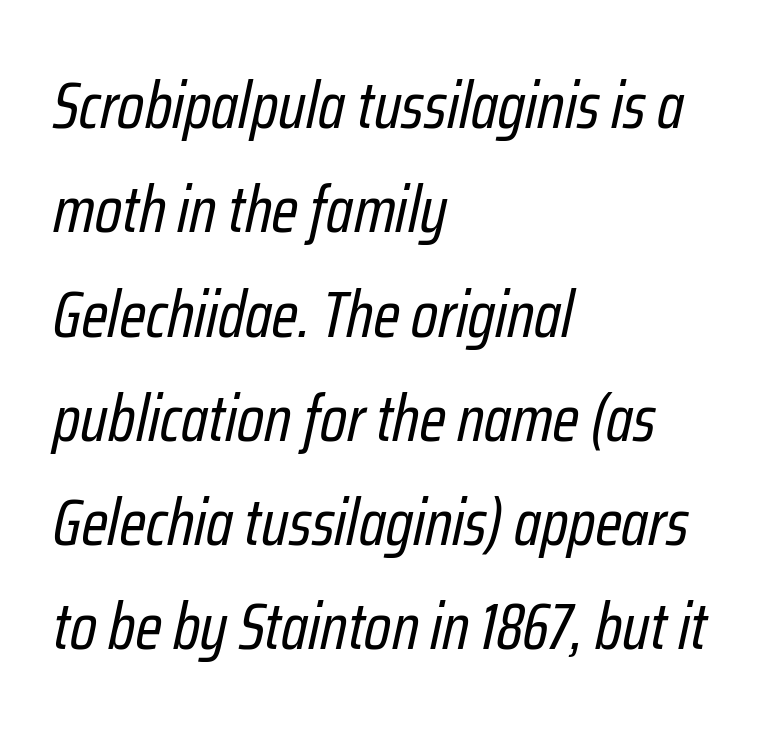
Each letter keeps its own natural width here, so spacing adapts to shape. No word sits above an underline. On a weight scale, this lands at 450 or below. Students, note that the glyphs here touch the page at normal intervals. Regular leading. Tall strokes in this sample are angled rather than plumb.
